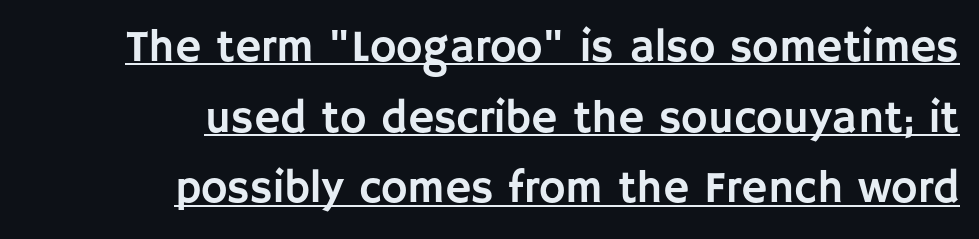
Q: Is the text italic (slanted)? A: No, it is upright.
Q: Is the typeface a serif or a sans-serif typeface? A: Sans-serif.
Q: Is the text underlined? A: Yes.
Q: How is the paragraph aligned? A: Right-aligned.
Q: Is the spacing between letters normal or unusually wide? A: Normal.
Q: Is the spacing between lines tight, normal or loose? A: Normal.
Q: Width (condensed, normal, or wide)? A: Normal.
Q: Stroke contrast? A: Low.
Q: x-height? A: Large.
Q: Monospaced? A: No.
